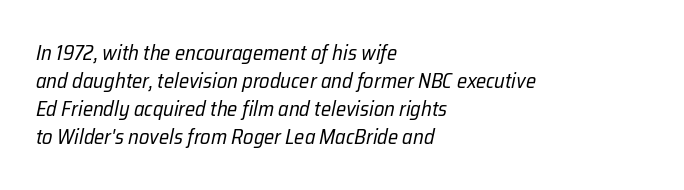
{"italic": "yes", "lean": "right", "slant_degrees": 12, "bold": "no", "underline": "no", "align": "left", "line_spacing": "normal", "line_spacing_ratio": 1.33, "letter_spacing": "normal", "letter_spacing_em": 0.0, "glyph_px": 21}
